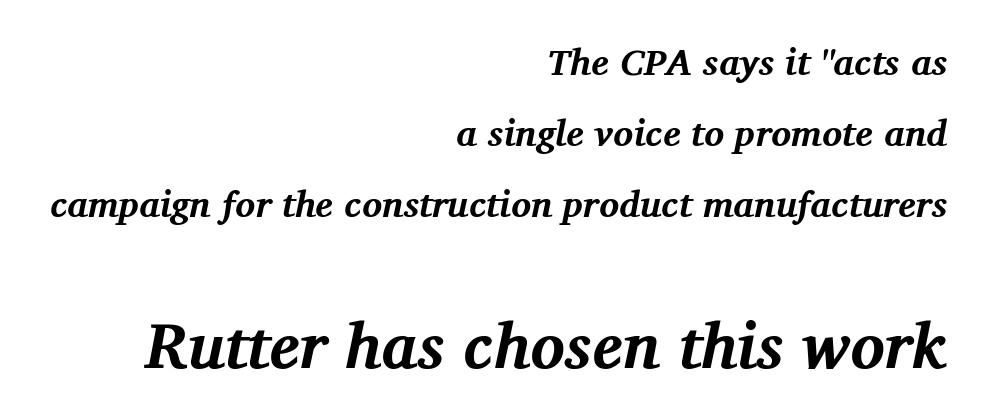
{"serif": "yes", "italic": "yes", "lean": "right", "slant_degrees": 11, "bold": "yes", "weight": "bold", "width": "normal", "stroke_contrast": "medium", "x_height": "medium", "monospaced": "no", "underline": "no", "align": "right", "line_spacing": "loose", "line_spacing_ratio": 1.92, "letter_spacing": "normal", "letter_spacing_em": 0.0, "larger_block": "second", "size_ratio": 1.73, "glyph_px": 64}
